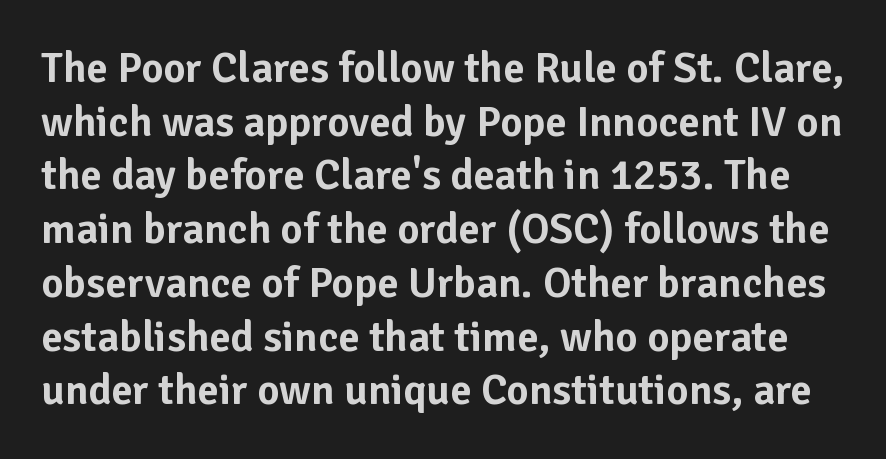
{"serif": "no", "italic": "no", "width": "normal", "stroke_contrast": "low", "x_height": "medium", "monospaced": "no", "underline": "no", "line_spacing": "normal", "line_spacing_ratio": 1.25, "letter_spacing": "normal", "letter_spacing_em": 0.0, "glyph_px": 43}
